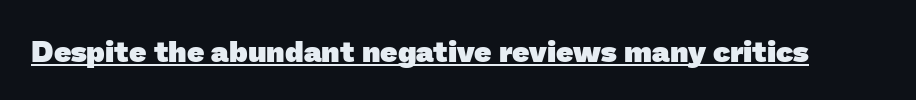
The image shows 30 px heavy sans-serif type; set normal letter spacing, underlined; low stroke contrast and a medium x-height.
